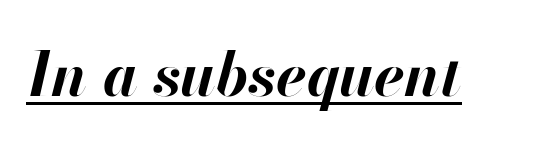
A typographer would call this underscored text. Quick note: italic. Emphasis by weight is at full strength: bold. Default kerning and tracking; the words read as compact shapes. Proportional: the letters do not fall into vertical columns.
